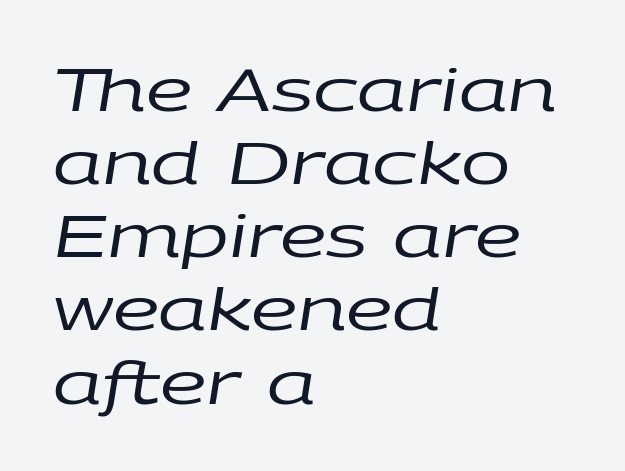
Q: Is the text bold? A: No.
Q: Is the text italic (slanted)? A: Yes, it leans right by about 9 degrees.
Q: Is the text underlined? A: No.
Q: How is the paragraph aligned? A: Left-aligned.
Q: Is the spacing between letters normal or unusually wide? A: Normal.
Q: Width (condensed, normal, or wide)? A: Wide.
Q: Stroke contrast? A: Low.
Q: x-height? A: Large.
Q: Monospaced? A: No.
